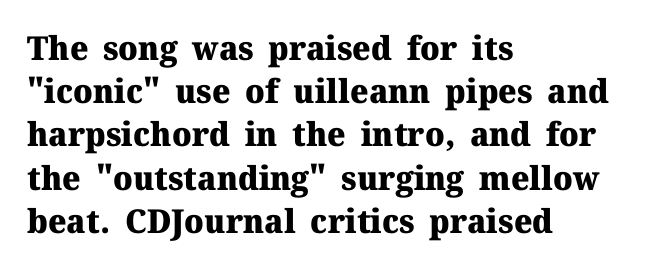
Q: Is the text bold? A: Yes.
Q: Is the text italic (slanted)? A: No, it is upright.
Q: Is the typeface a serif or a sans-serif typeface? A: Serif.
Q: Is the text underlined? A: No.
Q: How is the paragraph aligned? A: Left-aligned.
Q: Is the spacing between letters normal or unusually wide? A: Normal.
Q: Is the spacing between lines tight, normal or loose? A: Normal.
Q: Width (condensed, normal, or wide)? A: Normal.
Q: Stroke contrast? A: Medium.
Q: x-height? A: Medium.
Q: Monospaced? A: No.
